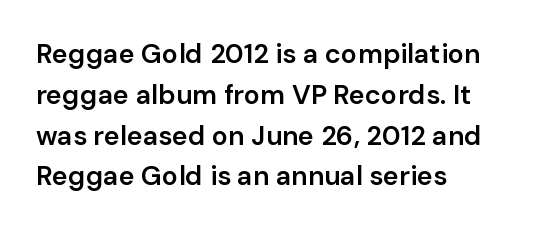
{"italic": "no", "bold": "semi", "underline": "no", "align": "left", "line_spacing": "normal", "line_spacing_ratio": 1.51, "letter_spacing": "normal", "letter_spacing_em": 0.0, "glyph_px": 27}
